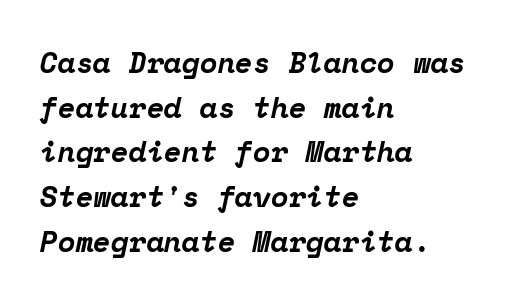
The image shows 29 px bold serif type, italic (leaning right), monospaced; set left-aligned, normal line spacing (1.54x), normal letter spacing, not underlined; low stroke contrast and a medium x-height.
